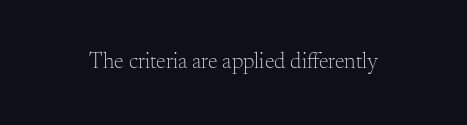
Q: Is the text bold? A: No.
Q: Is the text italic (slanted)? A: No, it is upright.
Q: Is the text underlined? A: No.
Q: Is the spacing between letters normal or unusually wide? A: Normal.
